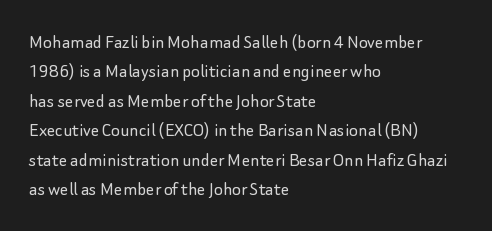
Q: Is the text bold? A: No.
Q: Is the text italic (slanted)? A: No, it is upright.
Q: Is the text underlined? A: No.
Q: How is the paragraph aligned? A: Left-aligned.
Q: Is the spacing between letters normal or unusually wide? A: Normal.
Q: Is the spacing between lines tight, normal or loose? A: Normal.
